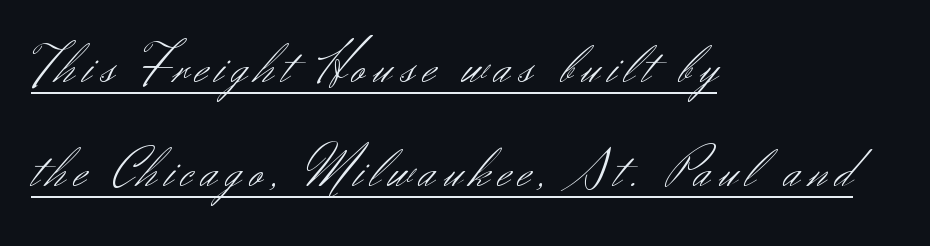
{"serif": "no", "bold": "no", "weight": "light", "width": "normal", "stroke_contrast": "medium", "x_height": "small", "monospaced": "no", "underline": "yes", "align": "left", "line_spacing": "loose", "line_spacing_ratio": 1.9, "glyph_px": 55}
